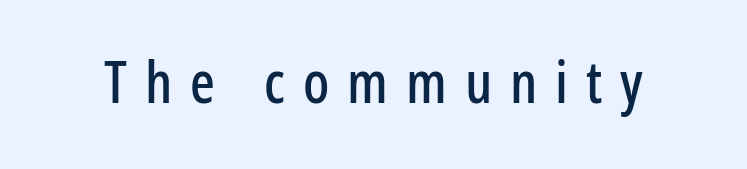
The rendering uses natural spacing where letterforms have individual widths. Tall strokes in this sample are plumb rather than angled. The font family rendered here belongs to the sans-serif group. Clear beneath every line of the passage. Short note: letters widely spaced.
